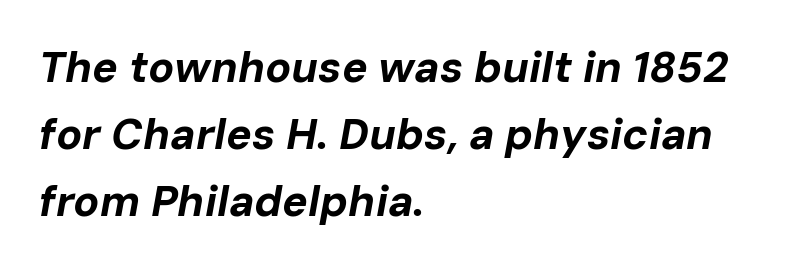
{"italic": "yes", "lean": "right", "slant_degrees": 10, "bold": "yes", "weight": "bold", "width": "normal", "stroke_contrast": "low", "x_height": "medium", "monospaced": "no", "underline": "no", "align": "left", "line_spacing": "normal", "line_spacing_ratio": 1.56, "letter_spacing": "normal", "letter_spacing_em": 0.0, "glyph_px": 43}
